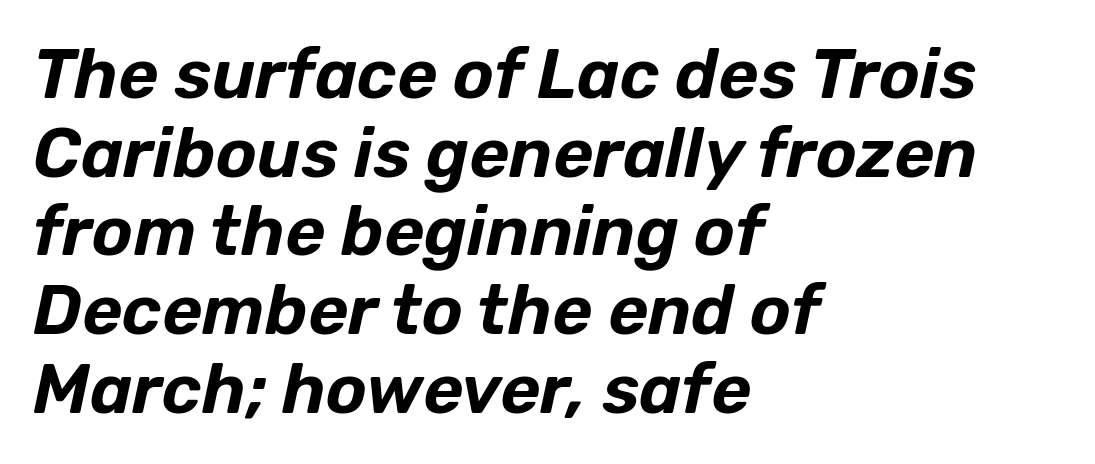
Q: Is the text italic (slanted)? A: Yes, it leans right by about 12 degrees.
Q: Is the text underlined? A: No.
Q: How is the paragraph aligned? A: Left-aligned.
Q: Is the spacing between letters normal or unusually wide? A: Normal.
Q: Is the spacing between lines tight, normal or loose? A: Tight.
Q: Width (condensed, normal, or wide)? A: Normal.
Q: Stroke contrast? A: Low.
Q: x-height? A: Medium.
Q: Monospaced? A: No.
